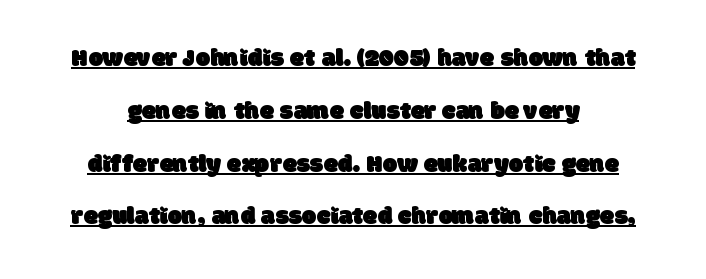
{"underline": "yes", "align": "center", "line_spacing": "loose", "line_spacing_ratio": 2.03, "letter_spacing": "normal", "letter_spacing_em": 0.0, "glyph_px": 26}
